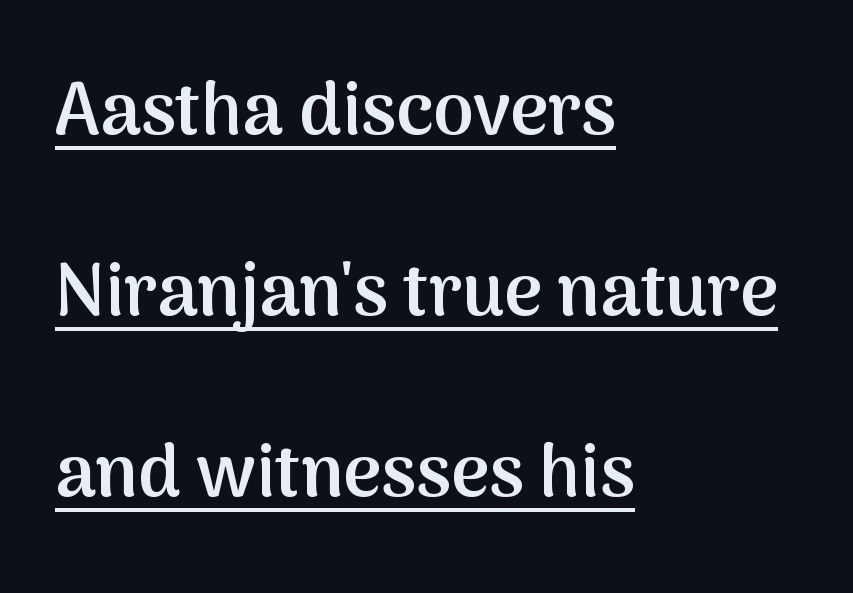
Baseline-to-baseline distance is far greater than the letter height. Teacher's note: observe the even left margin — that is flush-left alignment. Think of a printed novel: that variable character pitch is what you see here. Glance below the letters and you will spot a drawn line. Weight check: semibold — heavier than regular, not quite bold. Look at the tracking — it's just the regular setting, nothing added.
